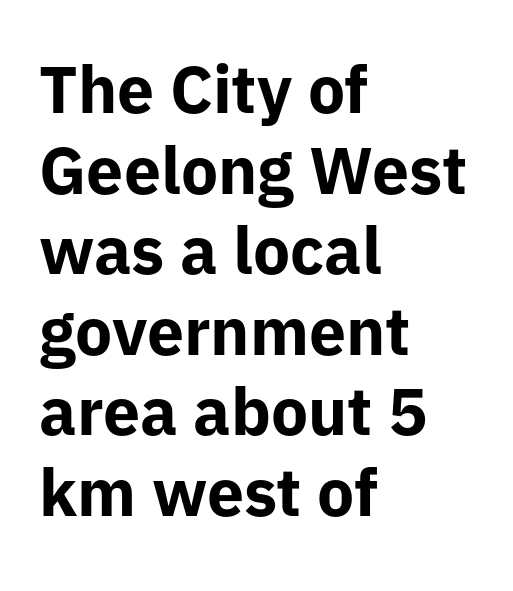
{"serif": "no", "italic": "no", "bold": "yes", "weight": "bold", "width": "normal", "stroke_contrast": "low", "x_height": "medium", "monospaced": "no", "underline": "no", "align": "left", "line_spacing_ratio": 1.22, "letter_spacing": "normal", "letter_spacing_em": 0.0, "glyph_px": 66}
